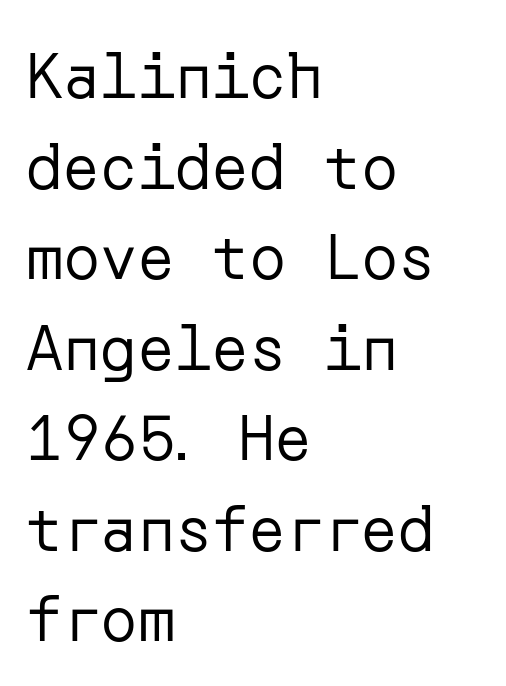
Glyph-to-glyph distance matches everyday printed text. Weight class: somewhere from thin through regular. This is roman type, the default non-slanted kind. These lines stack with their left ends in a neat column.
